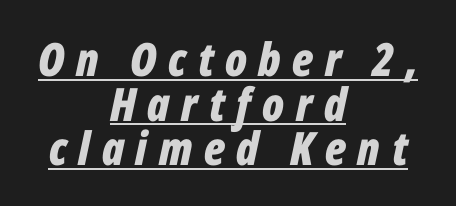
Q: Is the text bold? A: Yes.
Q: Is the text italic (slanted)? A: Yes, it leans right by about 12 degrees.
Q: Is the text underlined? A: Yes.
Q: How is the paragraph aligned? A: Centered.
Q: Is the spacing between letters normal or unusually wide? A: Unusually wide.
Q: Is the spacing between lines tight, normal or loose? A: Tight.
Q: Width (condensed, normal, or wide)? A: Condensed.
Q: Stroke contrast? A: Low.
Q: x-height? A: Medium.
Q: Monospaced? A: No.
